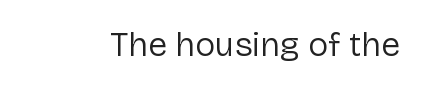
The image shows 34 px regular-weight sans-serif type, upright; set normal letter spacing, not underlined; low stroke contrast and a medium x-height.
